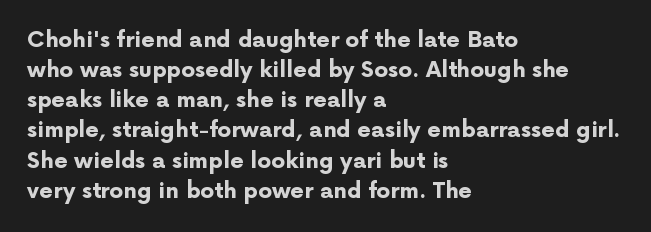
Q: Is the text bold? A: Yes.
Q: Is the text italic (slanted)? A: No, it is upright.
Q: Is the text underlined? A: No.
Q: How is the paragraph aligned? A: Left-aligned.
Q: Is the spacing between letters normal or unusually wide? A: Normal.
Q: Is the spacing between lines tight, normal or loose? A: Normal.
